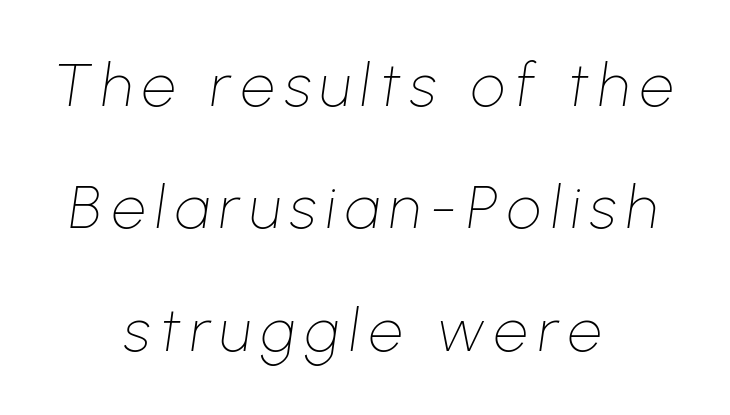
{"italic": "yes", "lean": "right", "slant_degrees": 8, "bold": "no", "weight": "thin", "width": "normal", "stroke_contrast": "low", "x_height": "medium", "monospaced": "no", "underline": "no", "align": "center", "line_spacing": "loose", "line_spacing_ratio": 2.04, "glyph_px": 60}
